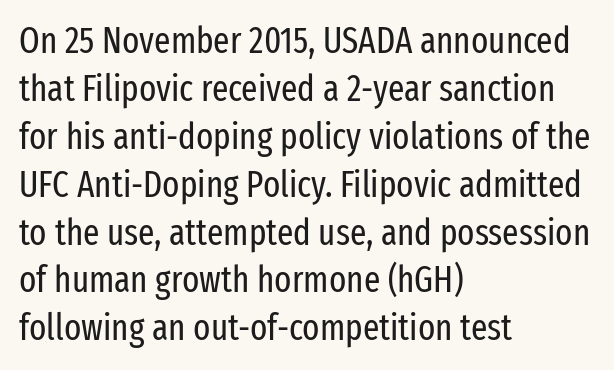
Q: Is the text bold? A: No.
Q: Is the text italic (slanted)? A: No, it is upright.
Q: Is the typeface a serif or a sans-serif typeface? A: Sans-serif.
Q: Is the text underlined? A: No.
Q: How is the paragraph aligned? A: Left-aligned.
Q: Is the spacing between letters normal or unusually wide? A: Normal.
Q: Is the spacing between lines tight, normal or loose? A: Normal.
Q: Width (condensed, normal, or wide)? A: Condensed.
Q: Stroke contrast? A: Low.
Q: x-height? A: Medium.
Q: Monospaced? A: No.
